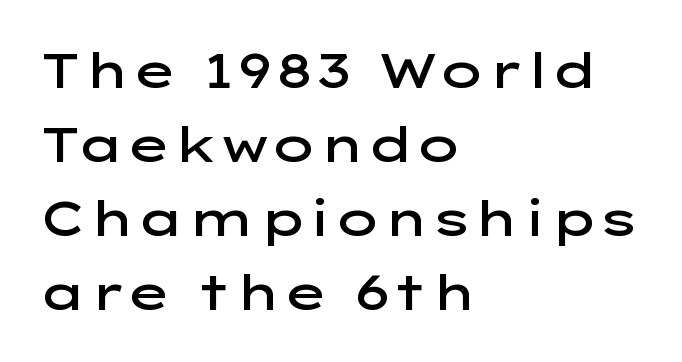
Q: Is the text bold? A: Semi-bold.
Q: Is the text italic (slanted)? A: No, it is upright.
Q: Is the typeface a serif or a sans-serif typeface? A: Sans-serif.
Q: Is the text underlined? A: No.
Q: How is the paragraph aligned? A: Left-aligned.
Q: Is the spacing between letters normal or unusually wide? A: Normal.
Q: Is the spacing between lines tight, normal or loose? A: Normal.
Q: Width (condensed, normal, or wide)? A: Wide.
Q: Stroke contrast? A: Low.
Q: x-height? A: Medium.
Q: Monospaced? A: No.
